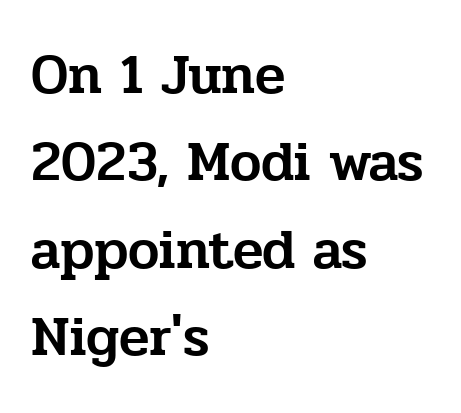
Horizontally, the lines are justified to the leading edge only. If you drew a line through each stem, it would be perfectly vertical. Look at the bottom of the vertical strokes: they flare into serifs here. Nobody drew a line under any word here.
